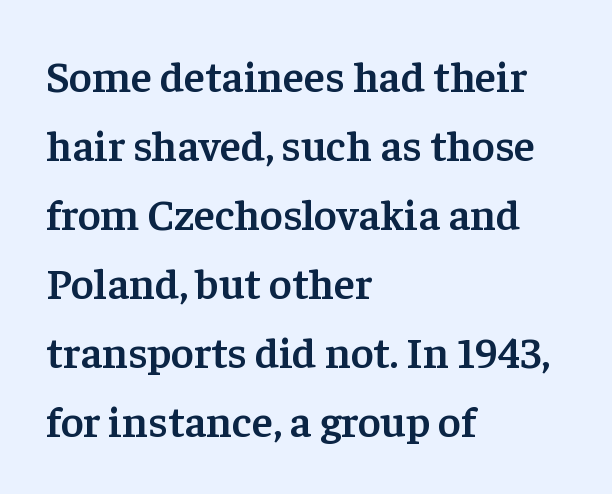
Q: Is the text bold? A: Semi-bold.
Q: Is the text italic (slanted)? A: No, it is upright.
Q: Is the typeface a serif or a sans-serif typeface? A: Serif.
Q: Is the text underlined? A: No.
Q: How is the paragraph aligned? A: Left-aligned.
Q: Is the spacing between letters normal or unusually wide? A: Normal.
Q: Is the spacing between lines tight, normal or loose? A: Normal.
Q: Width (condensed, normal, or wide)? A: Normal.
Q: Stroke contrast? A: Low.
Q: x-height? A: Medium.
Q: Monospaced? A: No.
